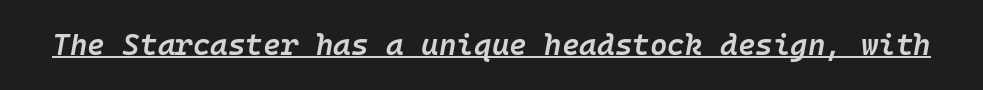
The image shows 30 px semibold type, italic (leaning right), monospaced; set normal letter spacing, underlined; low stroke contrast and a medium x-height.
